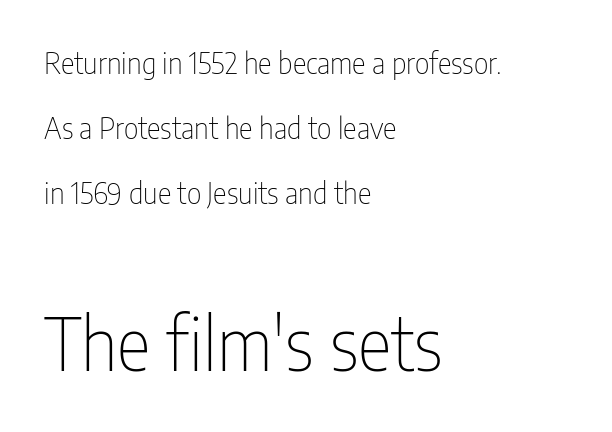
Q: Is the text bold? A: No.
Q: Is the text italic (slanted)? A: No, it is upright.
Q: Is the typeface a serif or a sans-serif typeface? A: Sans-serif.
Q: Is the text underlined? A: No.
Q: How is the paragraph aligned? A: Left-aligned.
Q: Is the spacing between letters normal or unusually wide? A: Normal.
Q: Is the spacing between lines tight, normal or loose? A: Loose.
Q: Which block of text is set in a larger size, the first (top) or the second (bottom)? A: The second (bottom) one.
Q: Width (condensed, normal, or wide)? A: Condensed.
Q: Stroke contrast? A: Low.
Q: x-height? A: Medium.
Q: Monospaced? A: No.
